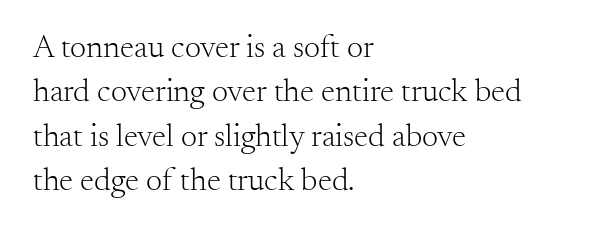
The image shows 32 px light serif type, upright; set left-aligned, normal line spacing (1.39x), normal letter spacing, not underlined; medium stroke contrast and a small x-height.
